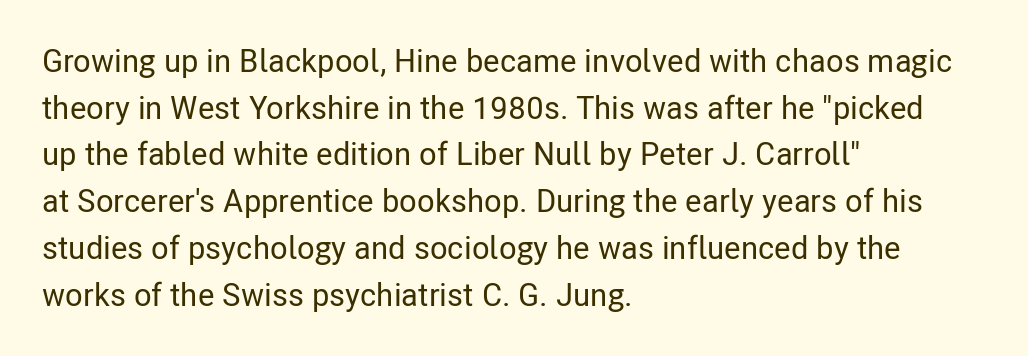
These lines are rendered in a variable-pitch font. Look at the tracking — it's just the regular setting, nothing added. When letters stand straight like this, we call the style roman or upright. Anything drawn beneath the words? Only blank space.
